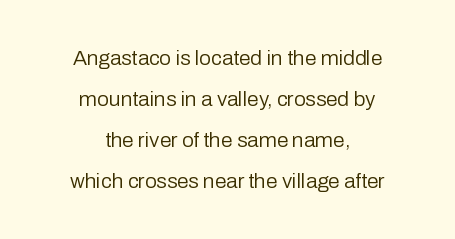
{"italic": "no", "bold": "no", "underline": "no", "align": "center", "line_spacing": "loose", "line_spacing_ratio": 1.95, "letter_spacing": "normal", "letter_spacing_em": 0.0, "glyph_px": 21}
